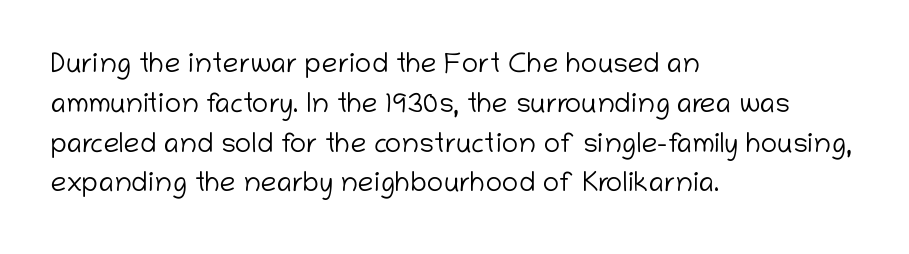
Upright lettering throughout. Compared with a centered layout, this one pins lines to the left instead. The line texture is even and compact thanks to regular tracking. Look at the bottom of the vertical strokes: they stop flat, with no serifs. The face used here is proportionally spaced, like ordinary book or web type. Summary of weight: not heavy and not bold.
